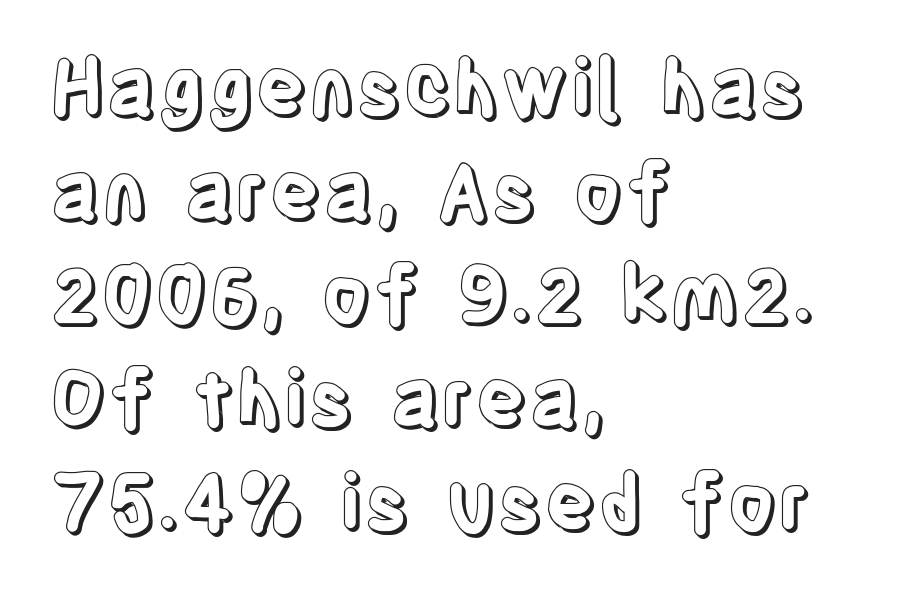
The image shows 78 px condensed type, upright; set left-aligned, normal line spacing (1.33x), normal letter spacing, not underlined; a large x-height.
